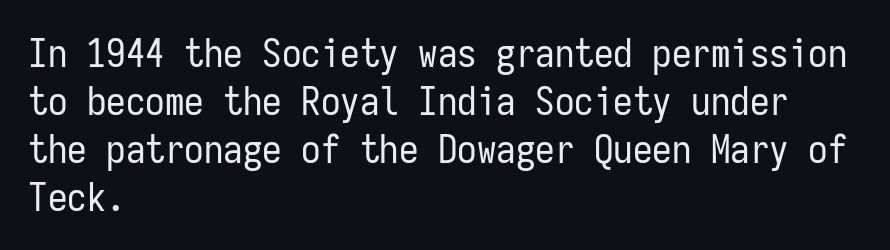
The image shows 39 px regular-weight, condensed sans-serif type, upright, monospaced; set left-aligned, line spacing 1.23x, normal letter spacing, not underlined; low stroke contrast and a medium x-height.
